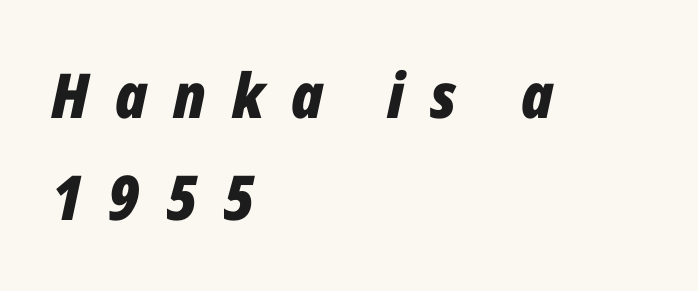
The line-height multiplier appears to be the usual default. Varying glyph widths throughout — classic text-font behaviour. The baseline area is clear. A dark, heavy texture on the line: the type is bold.
